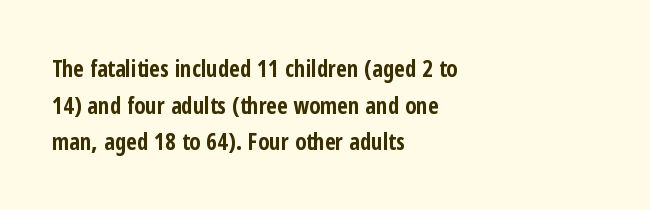
The image shows 23 px bold type, upright; set left-aligned, normal line spacing (1.59x), normal letter spacing, not underlined.
